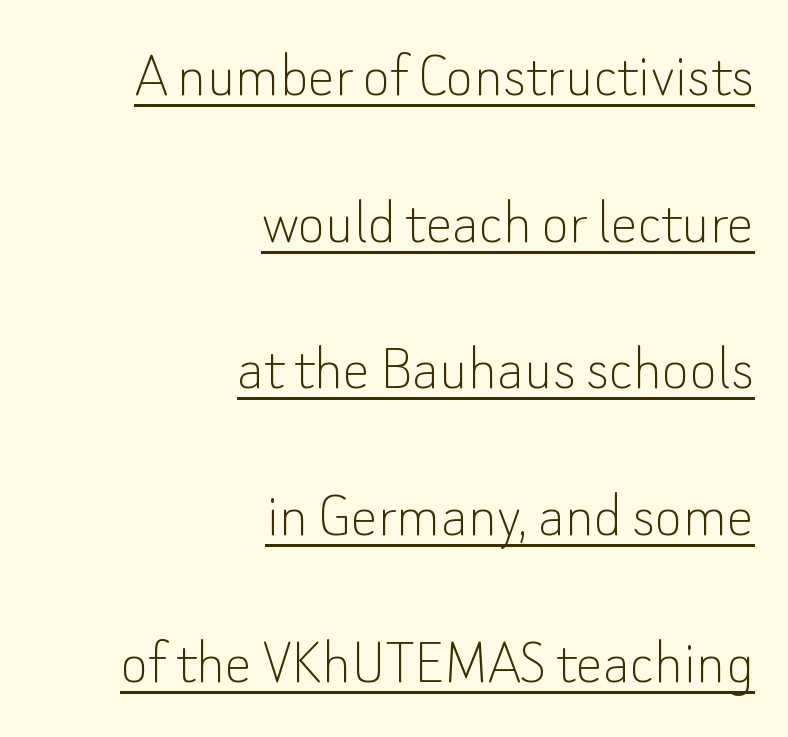
{"serif": "no", "italic": "no", "bold": "no", "weight": "thin", "width": "normal", "stroke_contrast": "low", "x_height": "small", "monospaced": "no", "underline": "yes", "align": "right", "line_spacing": "loose", "line_spacing_ratio": 2.19, "letter_spacing": "normal", "letter_spacing_em": 0.0, "glyph_px": 67}
